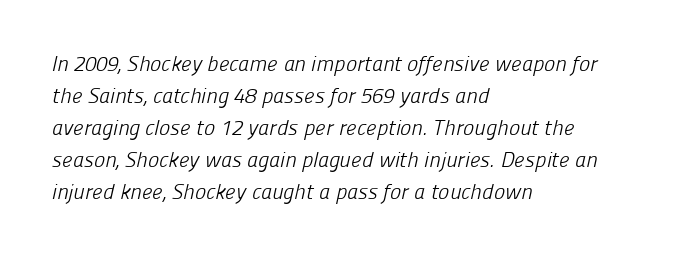
Counters stay open thanks to moderate or lighter strokes. Line spacing here is normal. Letters rest on an invisible, unmarked baseline. Tracking value appears to be zero — textbook default spacing. These lines are set flush left with a ragged right edge.
